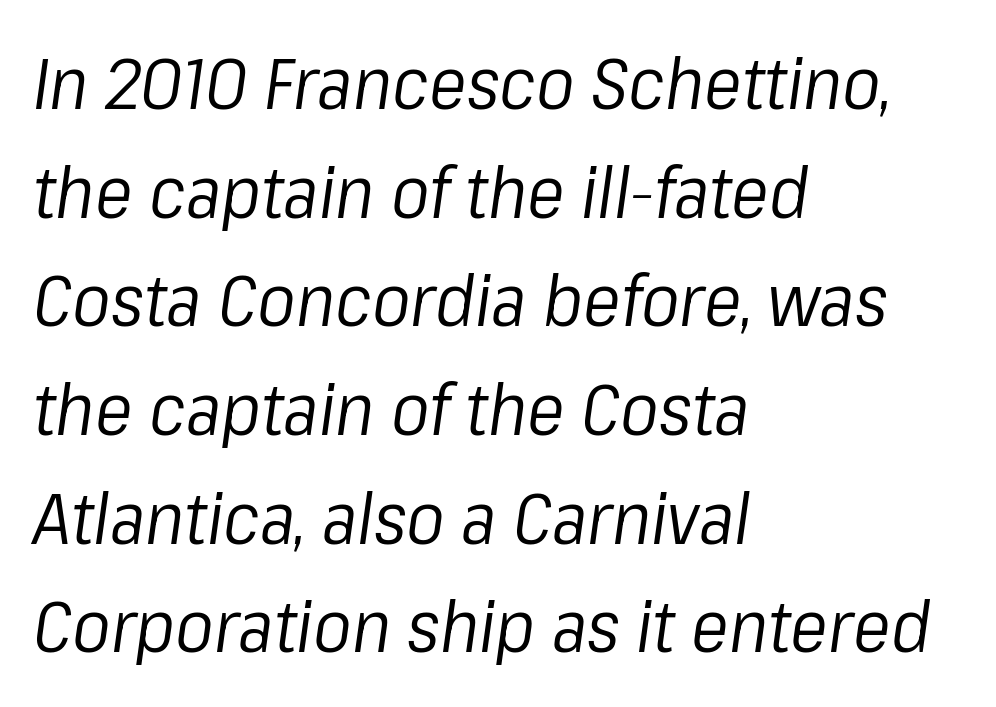
Q: Is the text bold? A: No.
Q: Is the text italic (slanted)? A: Yes, it leans right by about 8 degrees.
Q: Is the text underlined? A: No.
Q: How is the paragraph aligned? A: Left-aligned.
Q: Is the spacing between letters normal or unusually wide? A: Normal.
Q: Is the spacing between lines tight, normal or loose? A: Normal.
Q: Width (condensed, normal, or wide)? A: Normal.
Q: Stroke contrast? A: Low.
Q: x-height? A: Medium.
Q: Monospaced? A: No.
